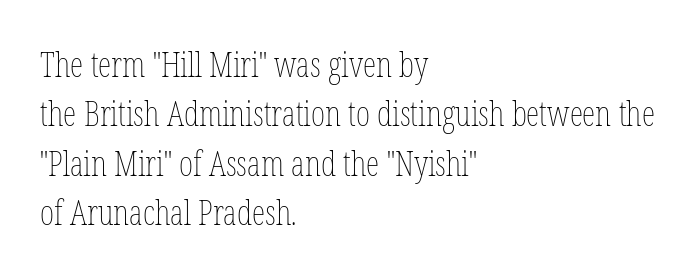
The image shows 34 px thin, condensed type, upright; set left-aligned, normal line spacing (1.45x), normal letter spacing, not underlined; low stroke contrast and a medium x-height.
